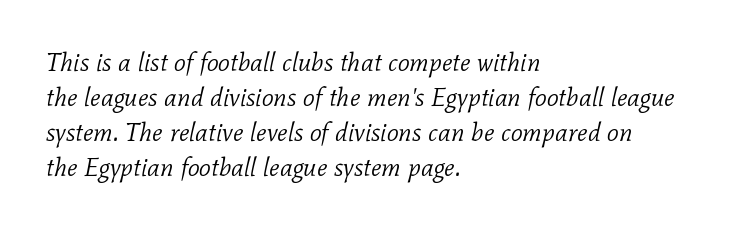
Summary of weight: not heavy and not bold. Evenly set lines give the paragraph a standard silhouette. Where is the straight margin? On the left. The space directly below the letters is spotless. The letterforms sit shoulder to shoulder at normal distance.
